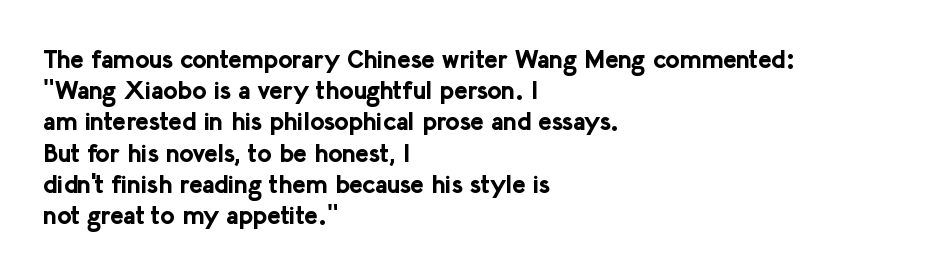
{"italic": "no", "bold": "yes", "underline": "no", "align": "left", "line_spacing": "normal", "line_spacing_ratio": 1.25, "letter_spacing": "normal", "letter_spacing_em": 0.0, "glyph_px": 25}
